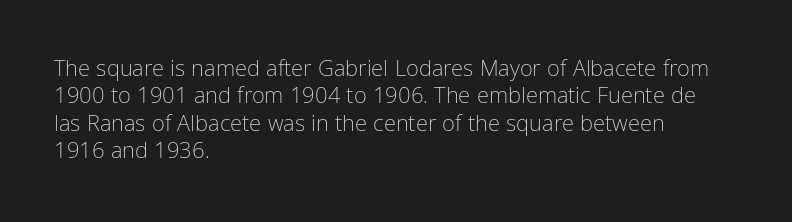
Counters stay open thanks to moderate or lighter strokes. All the whitespace from short lines collects on the right. Normally led — the rows are evenly, conventionally spaced. The glyphs are unaccompanied by any horizontal stroke below them.
